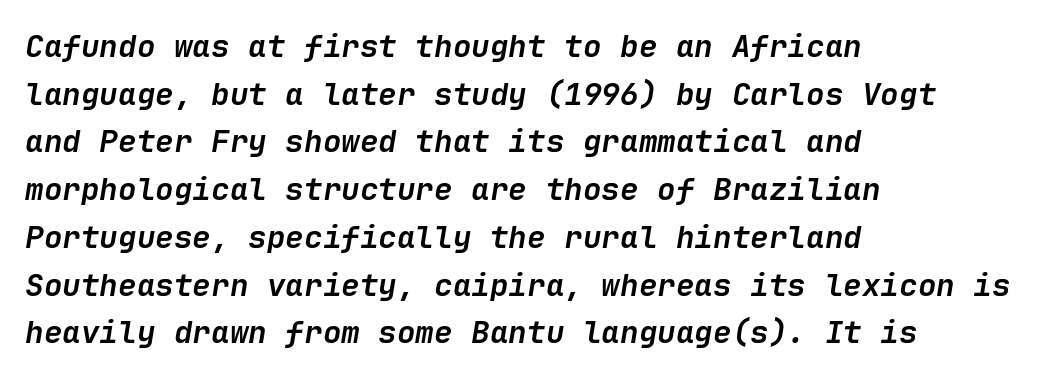
The image shows 31 px semibold type, italic (leaning right); set left-aligned, normal line spacing (1.54x), normal letter spacing, not underlined; low stroke contrast and a medium x-height.
